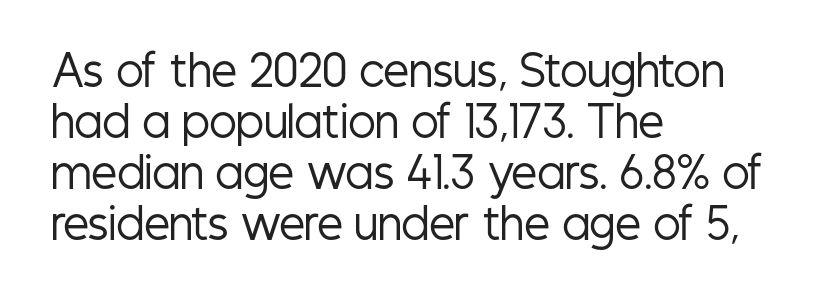
The axis of the letterforms is exactly vertical. Rule under the text: the space is simply empty. Note: no serifs on the glyphs. Do the characters align in a grid? No, the font is proportional.
